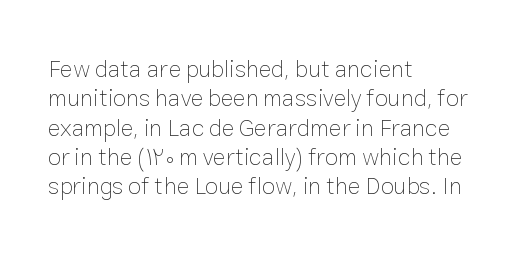
Q: Is the text bold? A: No.
Q: Is the text italic (slanted)? A: No, it is upright.
Q: Is the text underlined? A: No.
Q: How is the paragraph aligned? A: Left-aligned.
Q: Is the spacing between letters normal or unusually wide? A: Normal.
